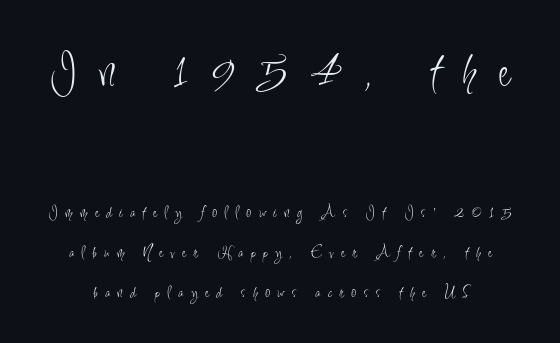
The block of text is sparse from top to bottom, with ample space between rows. Each stroke keeps to a modest, everyday thickness or less. A typesetter would call this proportional, since set widths differ per character. Descenders hang freely into open space. The passage shown begins with its larger block and ends with its smaller one.
